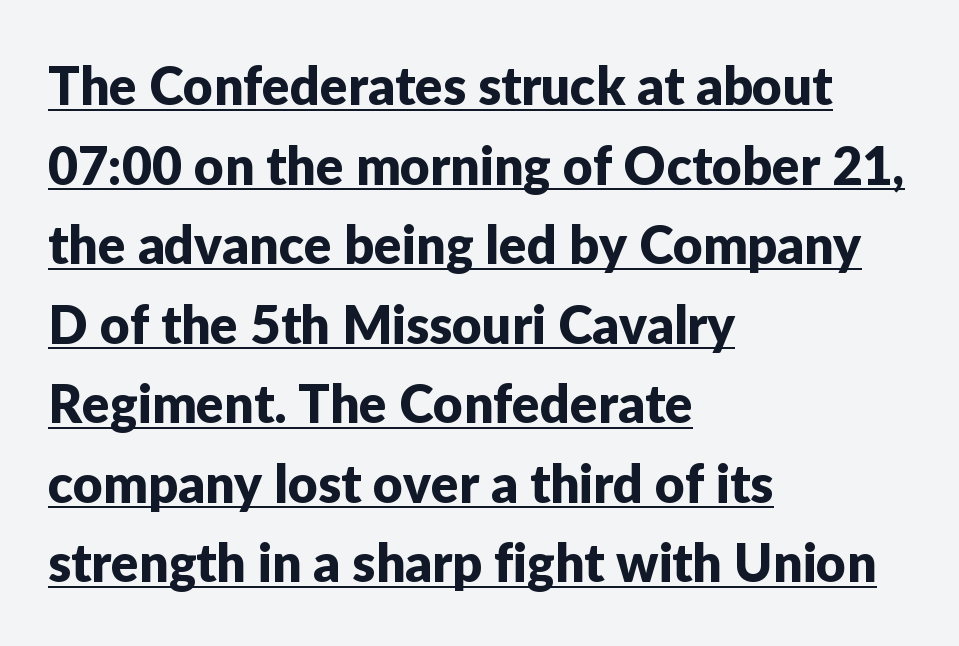
The image shows 52 px sans-serif type, upright; set left-aligned, normal line spacing (1.53x), normal letter spacing, underlined; low stroke contrast and a medium x-height.
